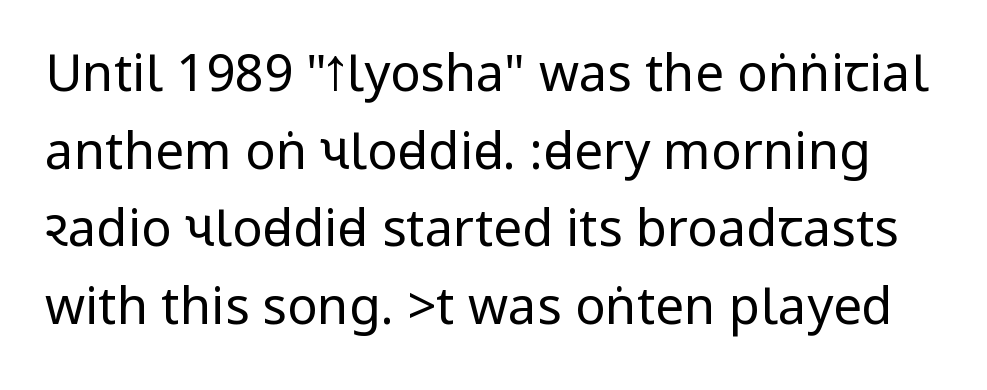
Q: Is the text bold? A: No.
Q: Is the text italic (slanted)? A: No, it is upright.
Q: Is the typeface a serif or a sans-serif typeface? A: Sans-serif.
Q: Is the text underlined? A: No.
Q: Is the spacing between letters normal or unusually wide? A: Normal.
Q: Is the spacing between lines tight, normal or loose? A: Normal.
Q: Width (condensed, normal, or wide)? A: Condensed.
Q: Stroke contrast? A: Low.
